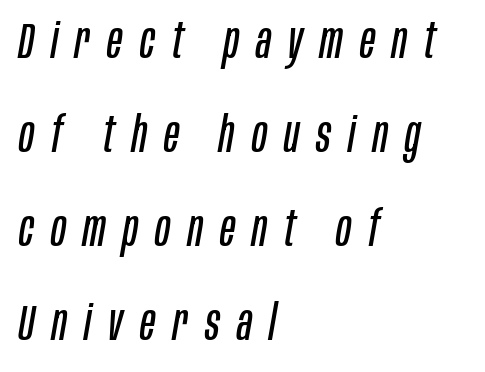
Stems and bowls with no extra thickness — not bold. Horizontal bands of white between lines are thick stripes. The axis of the letterforms is tilted away from vertical. A typesetter would call this proportional, since set widths differ per character. A classic flush-left, rag-right setting is used for this passage. Bare-footed words on every line.
